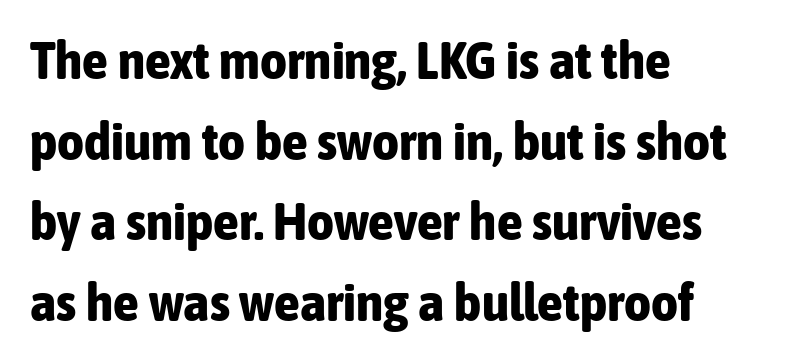
{"serif": "no", "italic": "no", "bold": "yes", "weight": "bold", "width": "condensed", "stroke_contrast": "low", "x_height": "medium", "monospaced": "no", "underline": "no", "align": "left", "line_spacing": "normal", "line_spacing_ratio": 1.55, "letter_spacing": "normal", "letter_spacing_em": 0.0, "glyph_px": 52}
